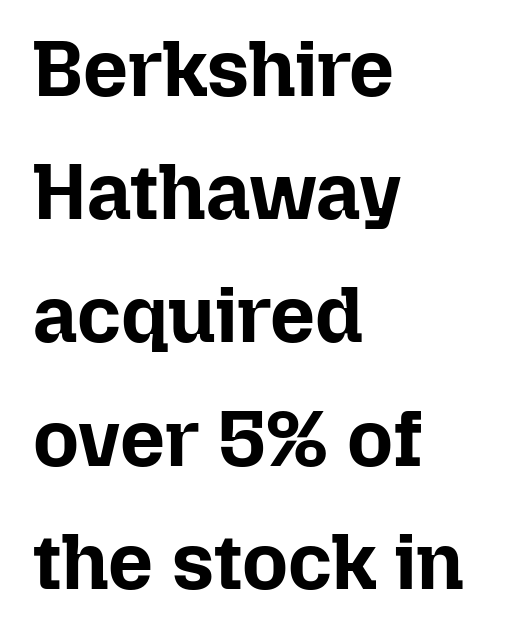
Q: Is the text bold? A: Yes.
Q: Is the text italic (slanted)? A: No, it is upright.
Q: Is the text underlined? A: No.
Q: How is the paragraph aligned? A: Left-aligned.
Q: Is the spacing between letters normal or unusually wide? A: Normal.
Q: Is the spacing between lines tight, normal or loose? A: Normal.
Q: Width (condensed, normal, or wide)? A: Normal.
Q: Stroke contrast? A: Low.
Q: x-height? A: Medium.
Q: Monospaced? A: No.
